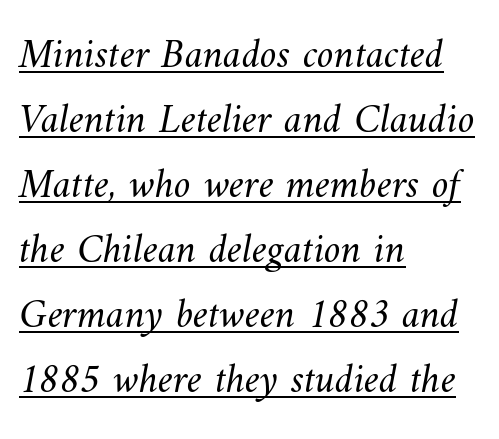
Q: Is the text bold? A: No.
Q: Is the text underlined? A: Yes.
Q: How is the paragraph aligned? A: Left-aligned.
Q: Is the spacing between letters normal or unusually wide? A: Normal.
Q: Is the spacing between lines tight, normal or loose? A: Normal.
Q: Width (condensed, normal, or wide)? A: Normal.
Q: Stroke contrast? A: Medium.
Q: x-height? A: Small.
Q: Monospaced? A: No.
